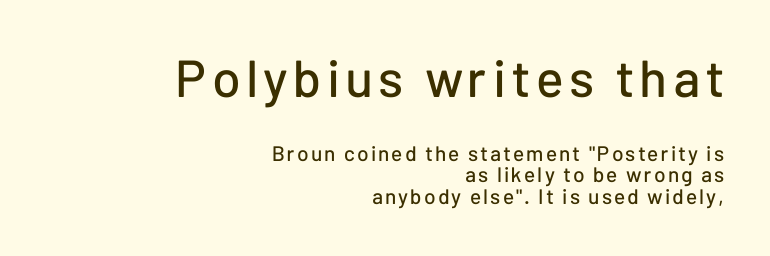
Character widths vary here, with narrow letters taking less room than wide ones. The line-height multiplier appears low, near solid setting. This rendering employs a face without finishing strokes, i.e., a sans-serif. The lettering stays uniformly vertical, giving the passage a roman look.
